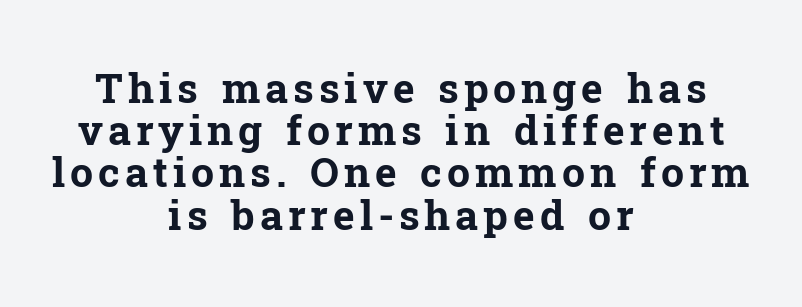
Q: Is the text bold? A: Yes.
Q: Is the text italic (slanted)? A: No, it is upright.
Q: Is the typeface a serif or a sans-serif typeface? A: Serif.
Q: Is the text underlined? A: No.
Q: How is the paragraph aligned? A: Centered.
Q: Is the spacing between lines tight, normal or loose? A: Tight.
Q: Width (condensed, normal, or wide)? A: Normal.
Q: Stroke contrast? A: Low.
Q: x-height? A: Medium.
Q: Monospaced? A: No.
